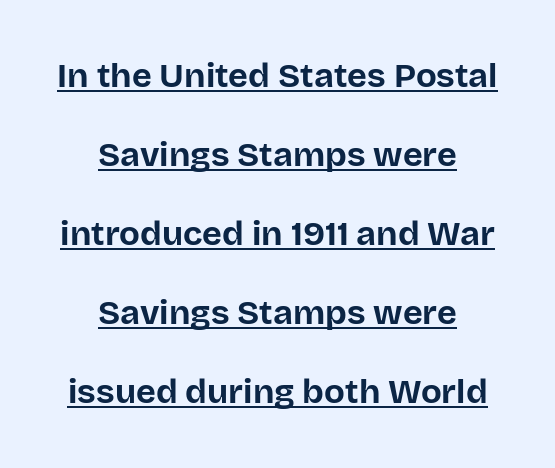
{"serif": "no", "italic": "no", "bold": "yes", "weight": "bold", "width": "normal", "stroke_contrast": "low", "x_height": "large", "monospaced": "no", "underline": "yes", "align": "center", "line_spacing": "loose", "line_spacing_ratio": 2.32, "letter_spacing": "normal", "letter_spacing_em": 0.0, "glyph_px": 34}
